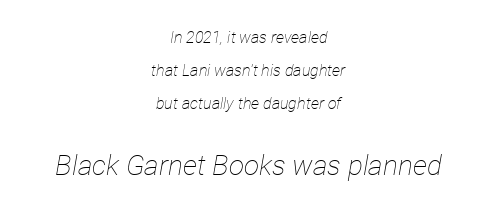
{"italic": "yes", "lean": "right", "slant_degrees": 12, "bold": "no", "weight": "thin", "width": "condensed", "stroke_contrast": "low", "x_height": "medium", "monospaced": "no", "underline": "no", "align": "center", "line_spacing": "loose", "line_spacing_ratio": 2.06, "letter_spacing": "normal", "letter_spacing_em": 0.0, "larger_block": "second", "size_ratio": 1.75, "glyph_px": 28}
